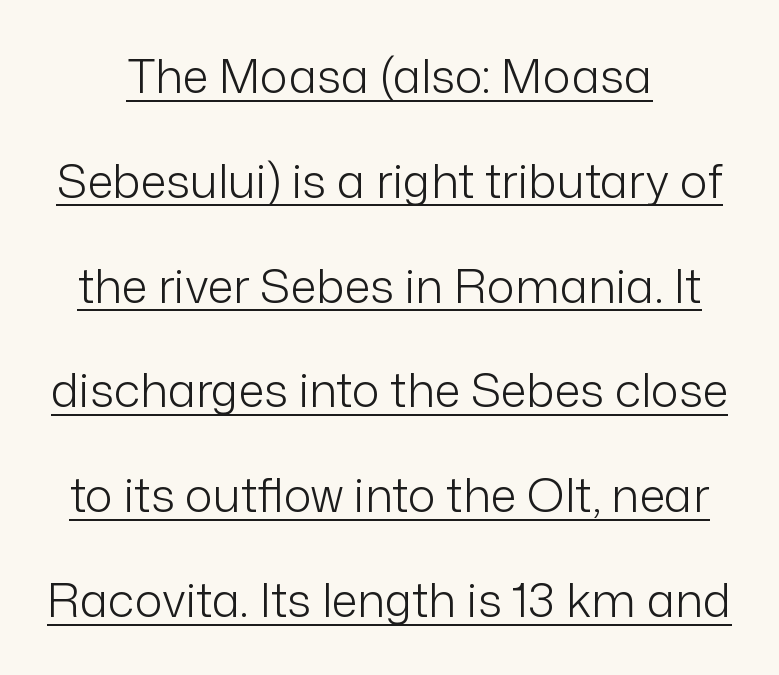
Q: Is the text bold? A: No.
Q: Is the text italic (slanted)? A: No, it is upright.
Q: Is the typeface a serif or a sans-serif typeface? A: Sans-serif.
Q: Is the text underlined? A: Yes.
Q: Is the spacing between letters normal or unusually wide? A: Normal.
Q: Is the spacing between lines tight, normal or loose? A: Loose.
Q: Width (condensed, normal, or wide)? A: Normal.
Q: Stroke contrast? A: Low.
Q: x-height? A: Medium.
Q: Monospaced? A: No.
